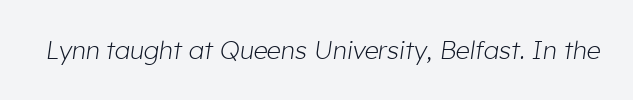
{"italic": "yes", "lean": "right", "slant_degrees": 8, "bold": "no", "underline": "no", "letter_spacing": "normal", "letter_spacing_em": 0.0, "glyph_px": 25}
